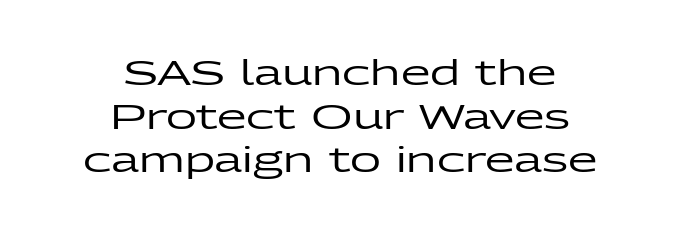
{"serif": "no", "italic": "no", "width": "wide", "stroke_contrast": "low", "x_height": "medium", "monospaced": "no", "underline": "no", "align": "center", "line_spacing": "normal", "line_spacing_ratio": 1.28, "letter_spacing": "normal", "letter_spacing_em": 0.0, "glyph_px": 34}
